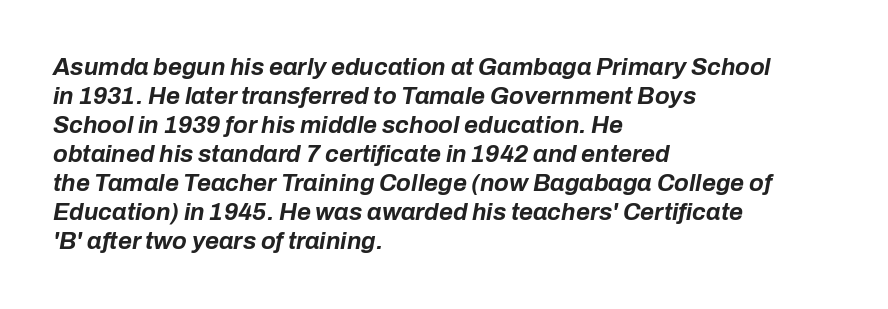
The image shows 24 px bold type, italic (leaning right); set left-aligned, line spacing 1.21x, normal letter spacing, not underlined.
